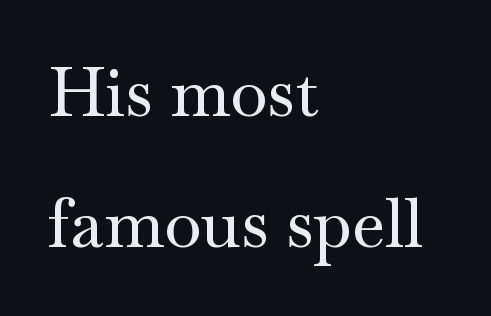
Q: Is the text italic (slanted)? A: No, it is upright.
Q: Is the typeface a serif or a sans-serif typeface? A: Serif.
Q: Is the text underlined? A: No.
Q: How is the paragraph aligned? A: Left-aligned.
Q: Is the spacing between letters normal or unusually wide? A: Normal.
Q: Is the spacing between lines tight, normal or loose? A: Loose.
Q: Width (condensed, normal, or wide)? A: Wide.
Q: Stroke contrast? A: Medium.
Q: x-height? A: Small.
Q: Monospaced? A: No.
